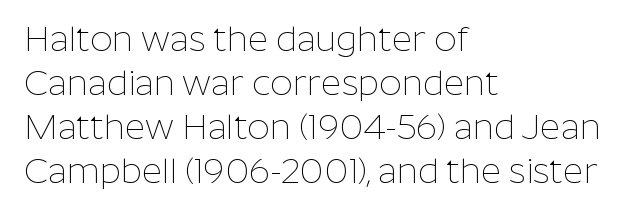
Upright lettering throughout. The gaps between neighbouring characters are ordinary and unremarkable. Nothing sits at the stroke ends, so this counts as sans-serif. Interline gaps are of average width in this sample. Bold? No — there's no thickening of the strokes.
